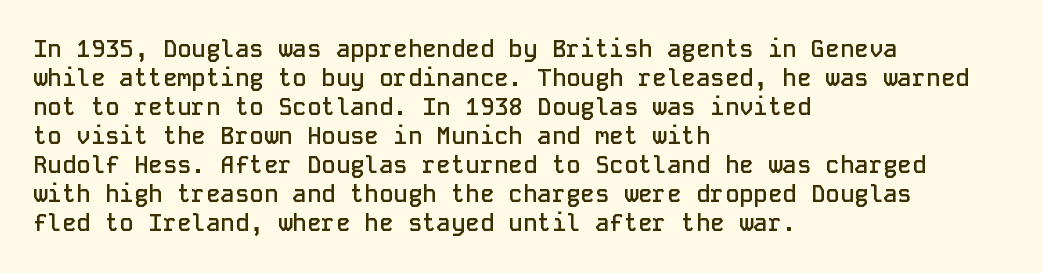
Q: Is the text bold? A: Semi-bold.
Q: Is the text italic (slanted)? A: No, it is upright.
Q: Is the text underlined? A: No.
Q: How is the paragraph aligned? A: Left-aligned.
Q: Is the spacing between letters normal or unusually wide? A: Normal.
